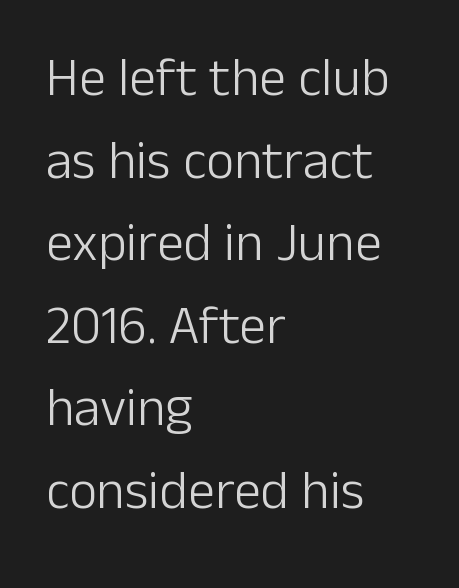
{"serif": "no", "italic": "no", "bold": "no", "weight": "light", "width": "normal", "stroke_contrast": "low", "x_height": "medium", "monospaced": "no", "underline": "no", "align": "left", "line_spacing": "normal", "line_spacing_ratio": 1.53, "letter_spacing": "normal", "letter_spacing_em": 0.0, "glyph_px": 54}
